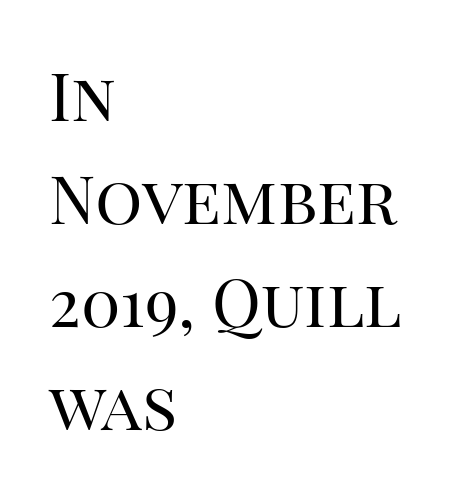
Words float on clear page, feet unadorned. The passage shown has conventional tracking throughout. Does the lettering tilt? It doesn't — this is upright. Caption: multi-line text, flush left, ragged right. The face used here is proportionally spaced, like ordinary book or web type.
